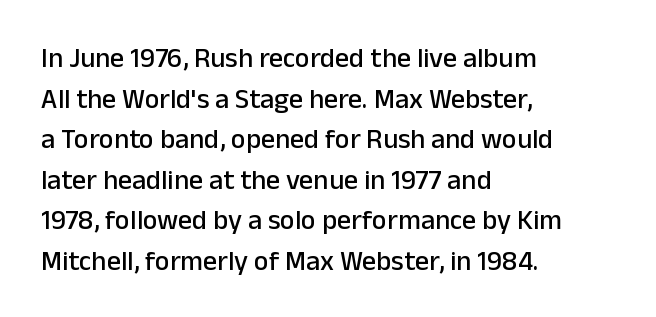
{"serif": "no", "italic": "no", "width": "normal", "stroke_contrast": "low", "x_height": "medium", "monospaced": "no", "underline": "no", "align": "left", "line_spacing": "normal", "line_spacing_ratio": 1.45, "letter_spacing": "normal", "letter_spacing_em": 0.0, "glyph_px": 28}
